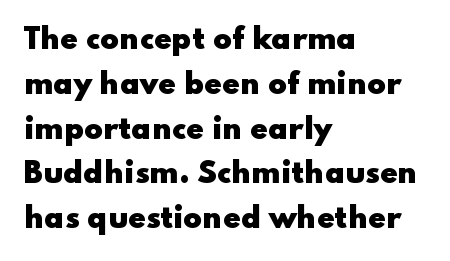
This sample has the flowing, uneven cadence of proportional lettering. Horizontal alignment here is leftward, the default for most running prose. Characters remain perfectly vertical along every line. Underline: absent. The rendering uses a moderate line-height, typical for paragraphs.
